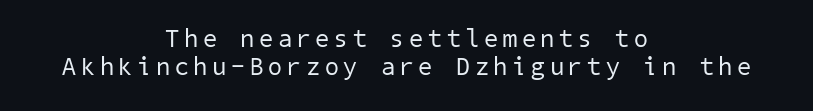
Q: Is the text bold? A: No.
Q: Is the text underlined? A: No.
Q: How is the paragraph aligned? A: Centered.
Q: Is the spacing between letters normal or unusually wide? A: Unusually wide.
Q: Is the spacing between lines tight, normal or loose? A: Tight.
